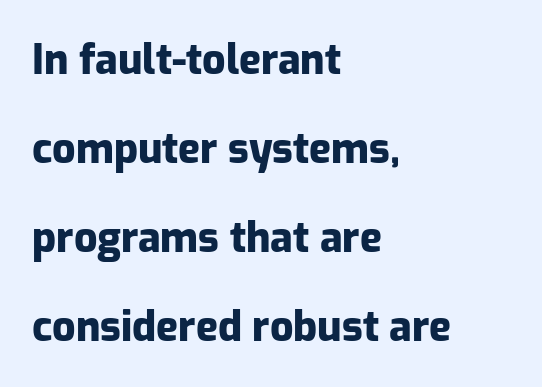
Q: Is the text bold? A: Yes.
Q: Is the text italic (slanted)? A: No, it is upright.
Q: Is the typeface a serif or a sans-serif typeface? A: Sans-serif.
Q: Is the text underlined? A: No.
Q: How is the paragraph aligned? A: Left-aligned.
Q: Is the spacing between letters normal or unusually wide? A: Normal.
Q: Is the spacing between lines tight, normal or loose? A: Loose.
Q: Width (condensed, normal, or wide)? A: Normal.
Q: Stroke contrast? A: Low.
Q: x-height? A: Medium.
Q: Monospaced? A: No.
